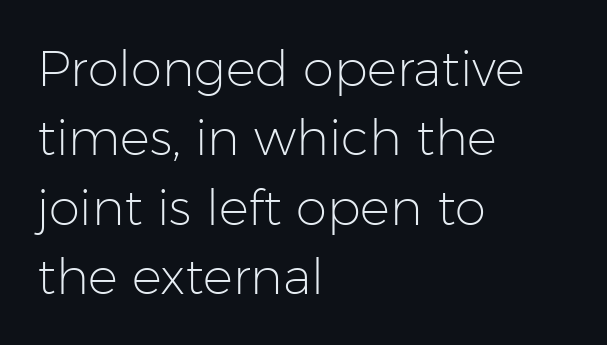
{"serif": "no", "italic": "no", "bold": "no", "weight": "light", "width": "normal", "stroke_contrast": "low", "x_height": "medium", "monospaced": "no", "underline": "no", "align": "left", "line_spacing": "normal", "line_spacing_ratio": 1.39, "letter_spacing": "normal", "letter_spacing_em": 0.0, "glyph_px": 50}
